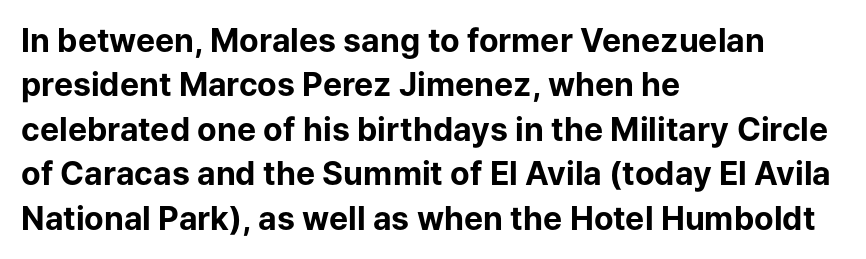
Q: Is the text bold? A: Yes.
Q: Is the text italic (slanted)? A: No, it is upright.
Q: Is the typeface a serif or a sans-serif typeface? A: Sans-serif.
Q: Is the text underlined? A: No.
Q: How is the paragraph aligned? A: Left-aligned.
Q: Is the spacing between letters normal or unusually wide? A: Normal.
Q: Is the spacing between lines tight, normal or loose? A: Normal.
Q: Width (condensed, normal, or wide)? A: Normal.
Q: Stroke contrast? A: Low.
Q: x-height? A: Medium.
Q: Monospaced? A: No.
